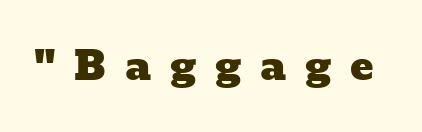
You could only call the tracking loose — the letters float apart. The letters advance in unequal steps, a hallmark of proportional type. The face used here is seriffed, in the tradition of book romans. The space directly below the letters is spotless.
